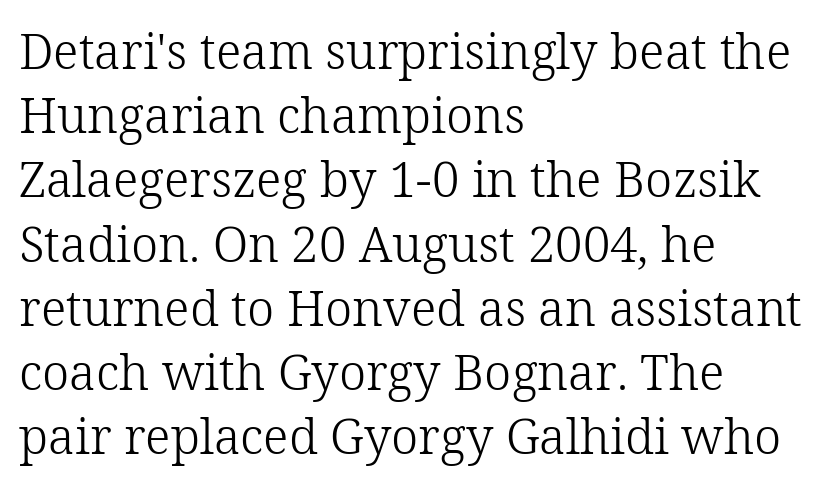
The image shows 49 px light serif type, upright; set left-aligned, normal line spacing (1.31x), normal letter spacing, not underlined; low stroke contrast and a medium x-height.
